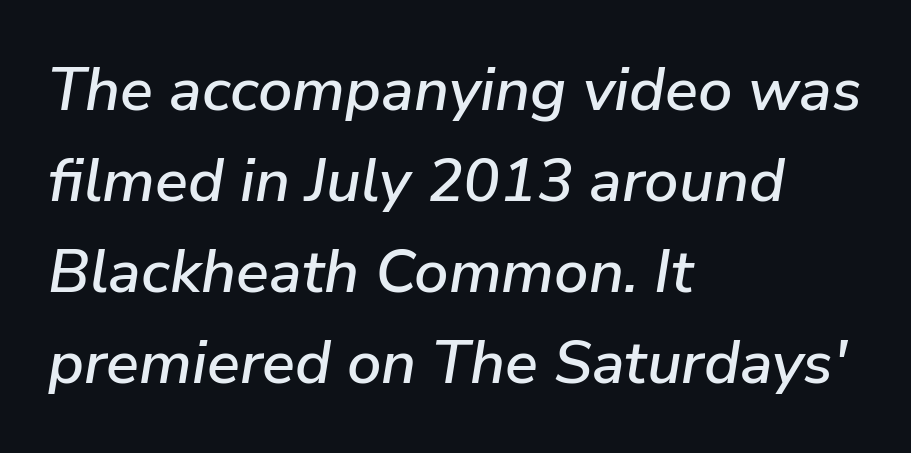
Q: Is the text italic (slanted)? A: Yes, it leans right by about 9 degrees.
Q: Is the text underlined? A: No.
Q: How is the paragraph aligned? A: Left-aligned.
Q: Is the spacing between letters normal or unusually wide? A: Normal.
Q: Is the spacing between lines tight, normal or loose? A: Normal.
Q: Width (condensed, normal, or wide)? A: Normal.
Q: Stroke contrast? A: Low.
Q: x-height? A: Medium.
Q: Monospaced? A: No.
